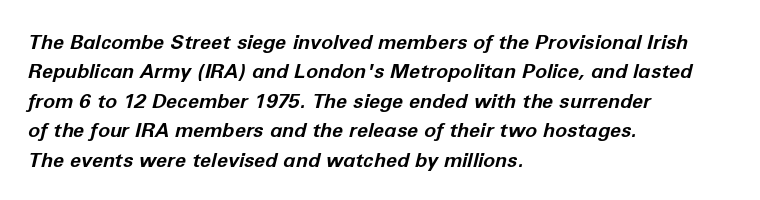
The image shows 20 px bold type, italic (leaning right); set left-aligned, normal line spacing (1.47x), normal letter spacing, not underlined.
